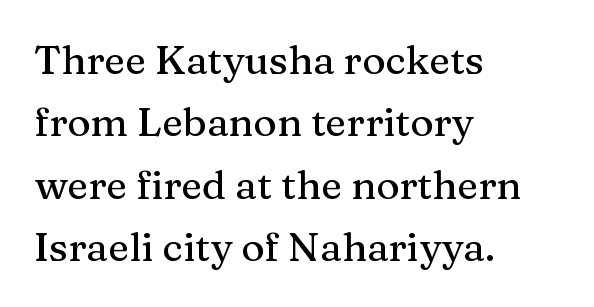
Q: Is the text italic (slanted)? A: No, it is upright.
Q: Is the typeface a serif or a sans-serif typeface? A: Serif.
Q: Is the text underlined? A: No.
Q: How is the paragraph aligned? A: Left-aligned.
Q: Is the spacing between letters normal or unusually wide? A: Normal.
Q: Is the spacing between lines tight, normal or loose? A: Normal.
Q: Width (condensed, normal, or wide)? A: Normal.
Q: Stroke contrast? A: Medium.
Q: x-height? A: Medium.
Q: Monospaced? A: No.
